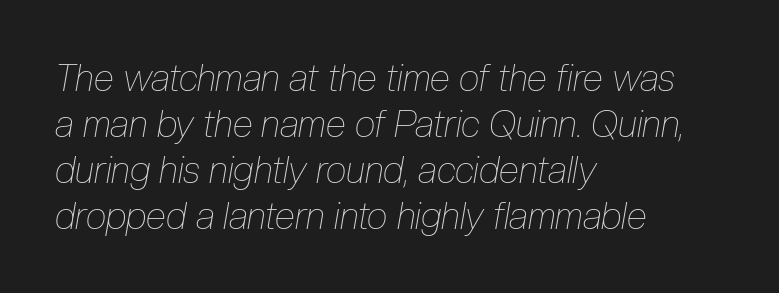
Is the letter spacing exaggerated? No — it looks like the ordinary default. No chunkiness to these letters — they're not bold. When letters slant like this, we call the style italic. Think of a printed novel: that variable character pitch is what you see here. Underlining? Definitely not there. Teacher's note: observe the even left margin — that is flush-left alignment.
